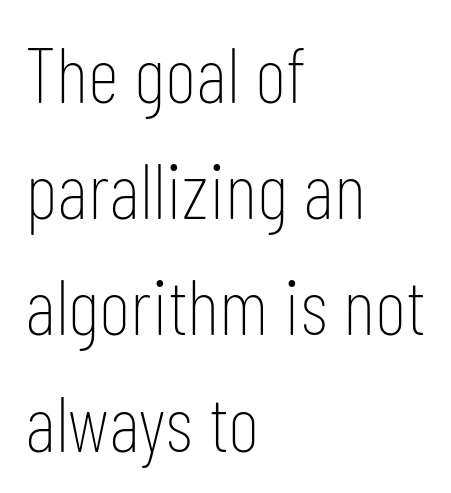
{"serif": "no", "italic": "no", "bold": "no", "weight": "thin", "width": "condensed", "stroke_contrast": "low", "x_height": "medium", "monospaced": "no", "underline": "no", "align": "left", "line_spacing": "normal", "line_spacing_ratio": 1.49, "letter_spacing": "normal", "letter_spacing_em": 0.0, "glyph_px": 78}
